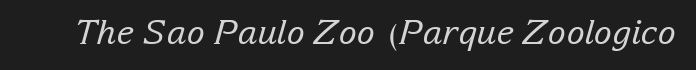
The image shows 34 px regular-weight serif type, italic (leaning right); set normal letter spacing, not underlined; low stroke contrast and a medium x-height.
